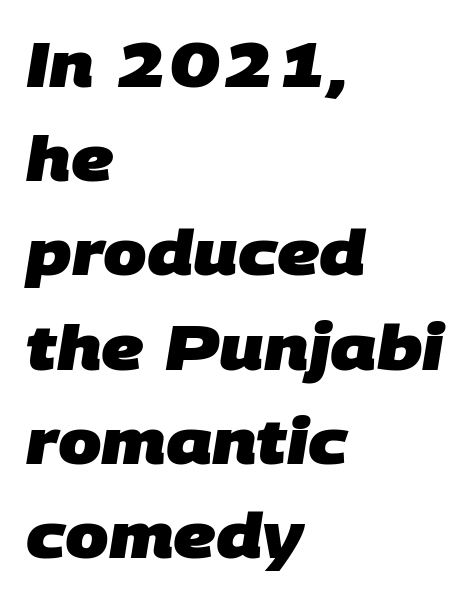
{"serif": "no", "bold": "yes", "weight": "heavy", "width": "normal", "stroke_contrast": "low", "x_height": "large", "monospaced": "no", "underline": "no", "align": "left", "line_spacing": "normal", "line_spacing_ratio": 1.52, "letter_spacing": "normal", "letter_spacing_em": 0.0, "glyph_px": 62}
